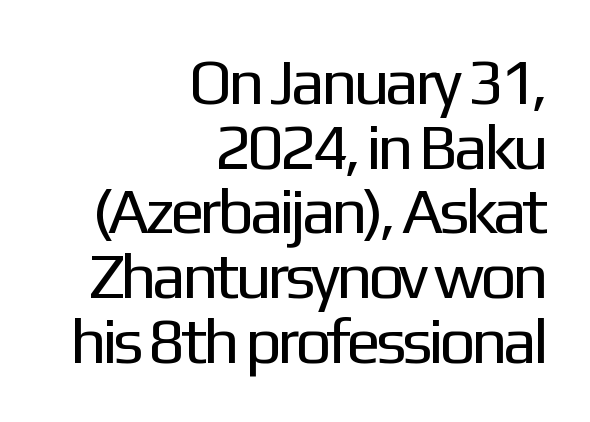
{"serif": "no", "italic": "no", "bold": "no", "weight": "regular", "width": "normal", "stroke_contrast": "low", "x_height": "medium", "monospaced": "no", "underline": "no", "align": "right", "line_spacing": "tight", "line_spacing_ratio": 1.01, "letter_spacing": "normal", "letter_spacing_em": 0.0, "glyph_px": 64}
